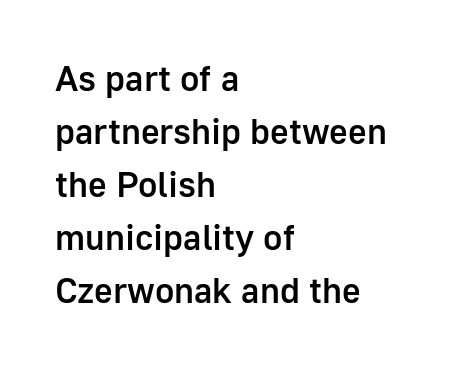
{"serif": "no", "italic": "no", "bold": "semi", "weight": "semibold", "width": "normal", "stroke_contrast": "low", "x_height": "medium", "monospaced": "no", "underline": "no", "align": "left", "line_spacing": "normal", "line_spacing_ratio": 1.47, "letter_spacing": "normal", "letter_spacing_em": 0.0, "glyph_px": 36}
